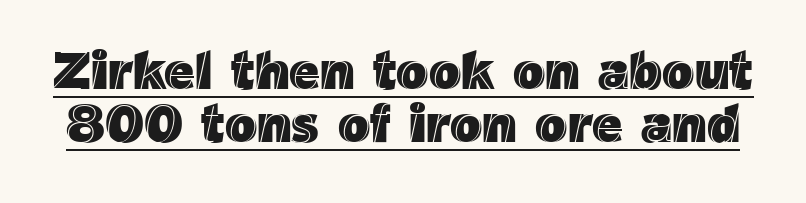
Q: Is the text italic (slanted)? A: No, it is upright.
Q: Is the text underlined? A: Yes.
Q: Is the spacing between letters normal or unusually wide? A: Normal.
Q: Is the spacing between lines tight, normal or loose? A: Tight.
Q: Width (condensed, normal, or wide)? A: Normal.
Q: x-height? A: Medium.
Q: Monospaced? A: No.
